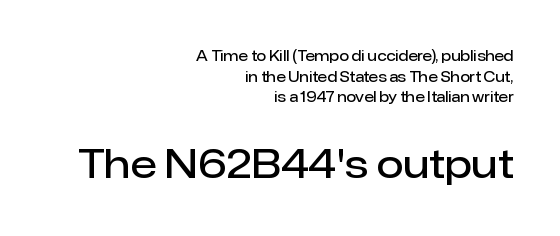
Q: Is the text bold? A: Semi-bold.
Q: Is the text italic (slanted)? A: No, it is upright.
Q: Is the typeface a serif or a sans-serif typeface? A: Sans-serif.
Q: Is the text underlined? A: No.
Q: How is the paragraph aligned? A: Right-aligned.
Q: Is the spacing between letters normal or unusually wide? A: Normal.
Q: Is the spacing between lines tight, normal or loose? A: Normal.
Q: Which block of text is set in a larger size, the first (top) or the second (bottom)? A: The second (bottom) one.
Q: Width (condensed, normal, or wide)? A: Normal.
Q: Stroke contrast? A: Low.
Q: x-height? A: Medium.
Q: Monospaced? A: No.
